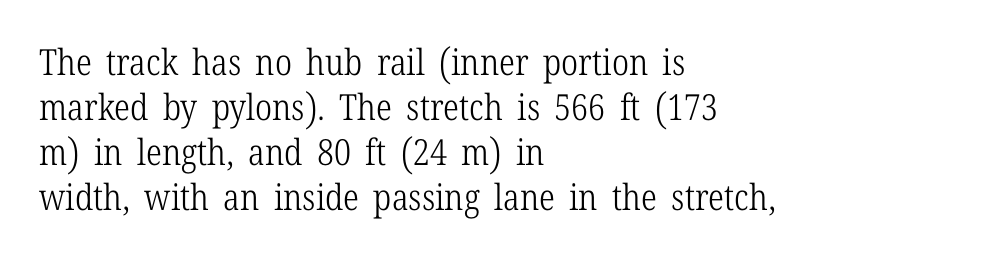
{"serif": "yes", "italic": "no", "bold": "no", "weight": "light", "width": "condensed", "stroke_contrast": "low", "x_height": "medium", "monospaced": "no", "underline": "no", "align": "left", "line_spacing": "normal", "line_spacing_ratio": 1.25, "letter_spacing": "normal", "letter_spacing_em": 0.0, "glyph_px": 36}
